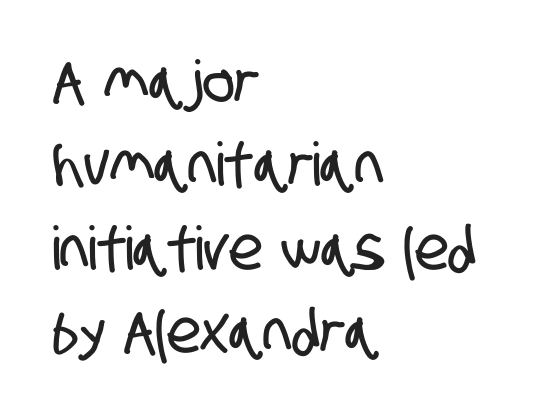
The rag falls on the right side of this text block. Nope, no serifs anywhere on these letters. Think of a printed novel: that variable character pitch is what you see here. The strip under each line holds only bare page.
